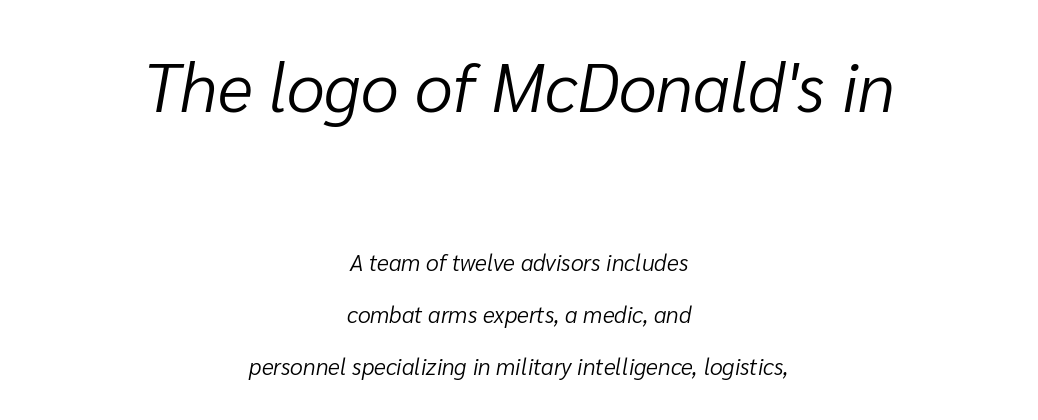
{"italic": "yes", "lean": "right", "slant_degrees": 10, "bold": "no", "weight": "light", "width": "normal", "stroke_contrast": "low", "x_height": "medium", "monospaced": "no", "underline": "no", "align": "center", "line_spacing": "loose", "line_spacing_ratio": 2.25, "letter_spacing": "normal", "letter_spacing_em": 0.0, "larger_block": "first", "size_ratio": 2.96, "glyph_px": 68}
